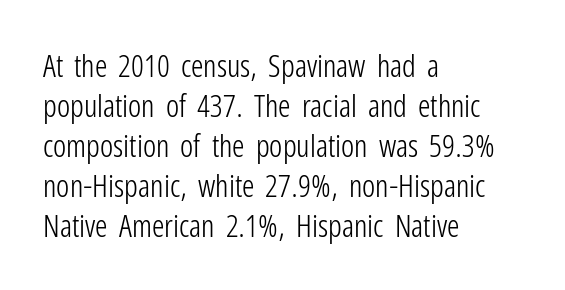
{"serif": "no", "italic": "no", "bold": "no", "weight": "light", "width": "condensed", "stroke_contrast": "low", "x_height": "medium", "monospaced": "no", "underline": "no", "align": "left", "line_spacing": "normal", "line_spacing_ratio": 1.29, "letter_spacing": "normal", "letter_spacing_em": 0.0, "glyph_px": 31}
